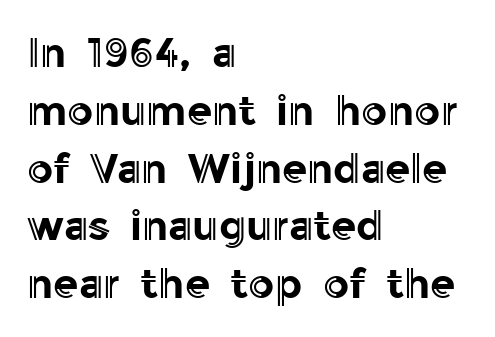
Italic: no, the glyphs are upright roman. The horizontal fit of the characters is conventional and even. How would I describe the line gaps? Plain and ordinary. You could not count columns in this text — the font is proportionally spaced. Caption: multi-line text, flush left, ragged right.
